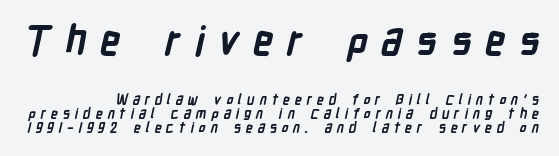
{"serif": "no", "bold": "yes", "weight": "semibold", "width": "condensed", "stroke_contrast": "low", "x_height": "medium", "monospaced": "no", "underline": "no", "line_spacing": "tight", "line_spacing_ratio": 0.98, "letter_spacing": "wide", "letter_spacing_em": 0.34, "larger_block": "first", "size_ratio": 2.86, "glyph_px": 40}
